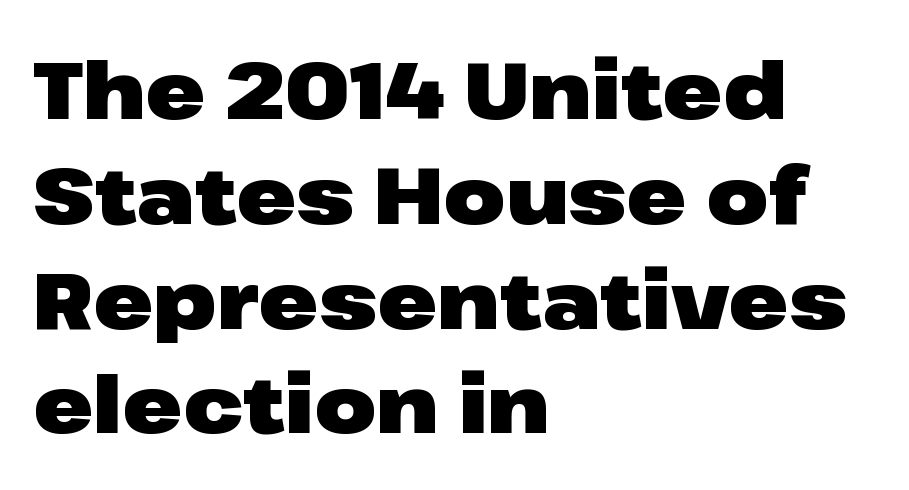
{"serif": "no", "italic": "no", "bold": "yes", "weight": "heavy", "width": "wide", "stroke_contrast": "low", "x_height": "medium", "monospaced": "no", "underline": "no", "align": "left", "line_spacing": "normal", "line_spacing_ratio": 1.31, "letter_spacing": "normal", "letter_spacing_em": 0.0, "glyph_px": 80}
